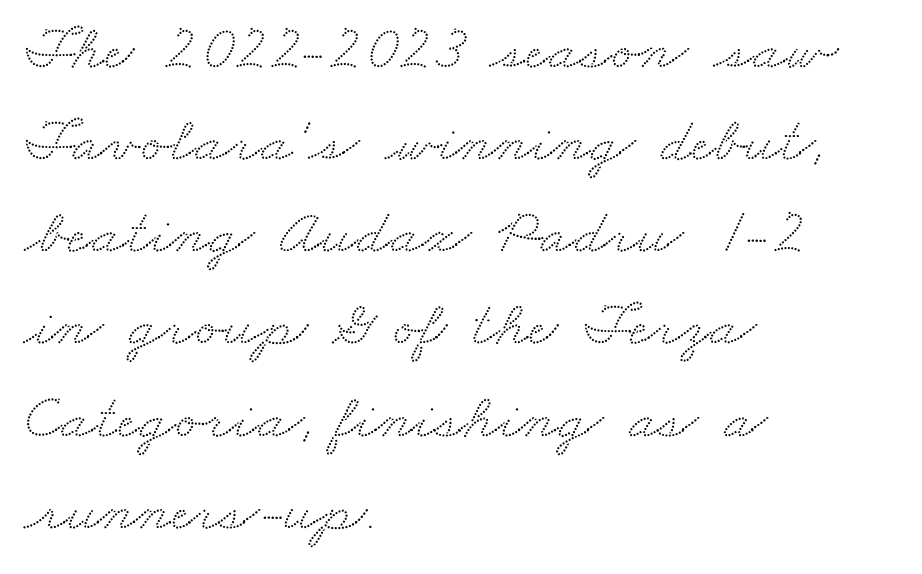
Q: Is the typeface a serif or a sans-serif typeface? A: Serif.
Q: Is the text underlined? A: No.
Q: How is the paragraph aligned? A: Left-aligned.
Q: Is the spacing between letters normal or unusually wide? A: Normal.
Q: Is the spacing between lines tight, normal or loose? A: Normal.
Q: Width (condensed, normal, or wide)? A: Wide.
Q: Stroke contrast? A: Medium.
Q: x-height? A: Small.
Q: Monospaced? A: No.
